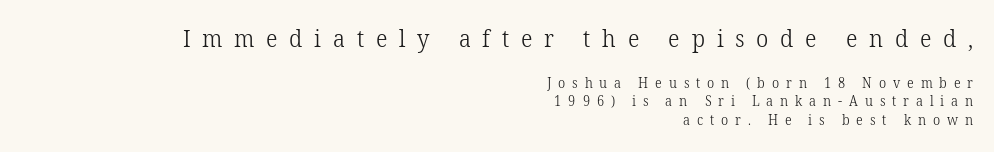
Horizontal bands of white between lines are of average thickness. Stems here are at most as thick as an everyday book face. Larger block? The one above; the one below is distinctly smaller. This sample is right-justified, so line beginnings fall wherever the words allow. Nobody drew a line under any word here.
